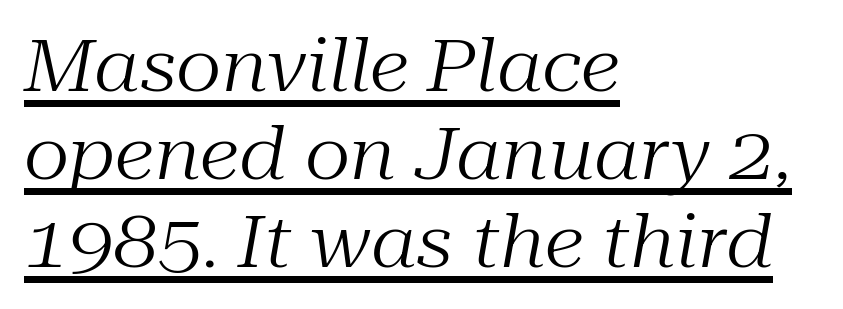
Q: Is the text bold? A: No.
Q: Is the text italic (slanted)? A: Yes, it leans right by about 10 degrees.
Q: Is the typeface a serif or a sans-serif typeface? A: Serif.
Q: Is the text underlined? A: Yes.
Q: How is the paragraph aligned? A: Left-aligned.
Q: Is the spacing between letters normal or unusually wide? A: Normal.
Q: Width (condensed, normal, or wide)? A: Normal.
Q: Stroke contrast? A: Medium.
Q: x-height? A: Medium.
Q: Monospaced? A: No.
